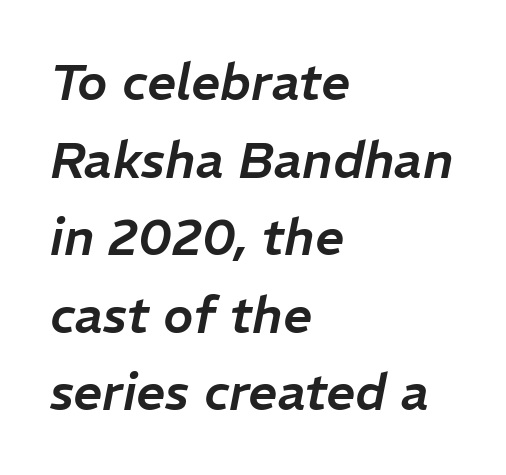
The image shows 51 px text type, italic (leaning right); set left-aligned, normal line spacing (1.52x), normal letter spacing, not underlined; low stroke contrast and a medium x-height.
